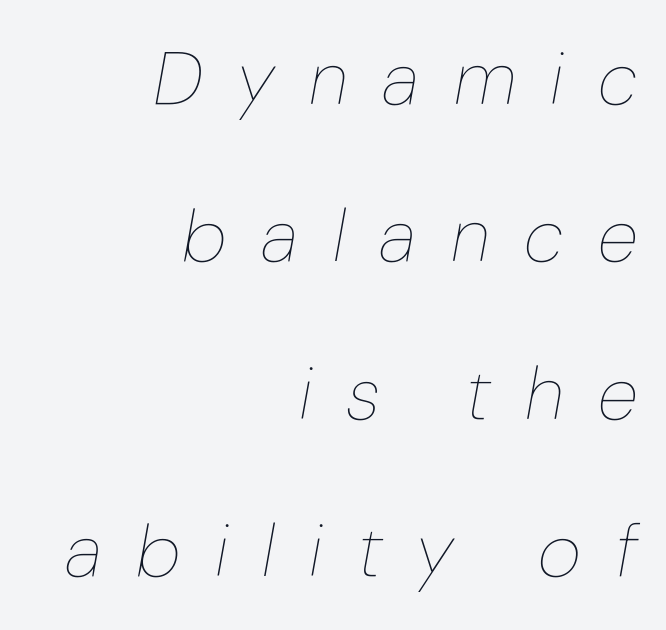
The image shows 75 px thin type, italic (leaning right); set right-aligned, loose line spacing (2.1x), unusually wide letter spacing (+0.46 em), not underlined; low stroke contrast and a medium x-height.
